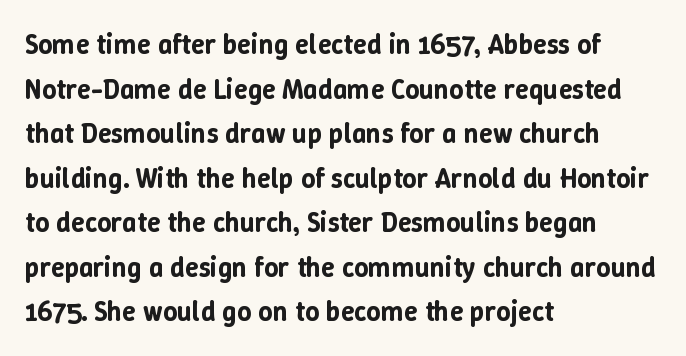
Q: Is the text italic (slanted)? A: No, it is upright.
Q: Is the text underlined? A: No.
Q: How is the paragraph aligned? A: Left-aligned.
Q: Is the spacing between letters normal or unusually wide? A: Normal.
Q: Is the spacing between lines tight, normal or loose? A: Normal.
Q: Width (condensed, normal, or wide)? A: Normal.
Q: Stroke contrast? A: Low.
Q: x-height? A: Medium.
Q: Monospaced? A: No.
